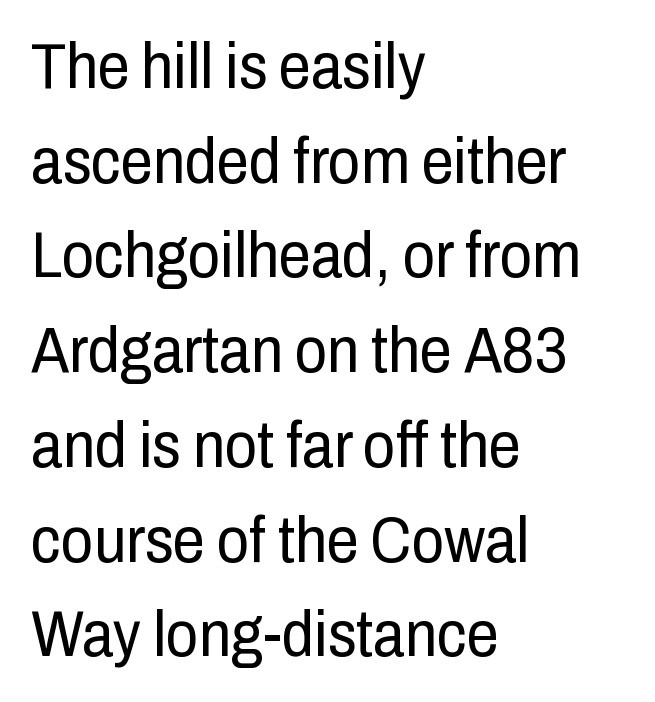
{"serif": "no", "italic": "no", "bold": "no", "weight": "regular", "width": "condensed", "stroke_contrast": "low", "x_height": "medium", "monospaced": "no", "underline": "no", "align": "left", "line_spacing": "normal", "line_spacing_ratio": 1.48, "letter_spacing": "normal", "letter_spacing_em": 0.0, "glyph_px": 64}
